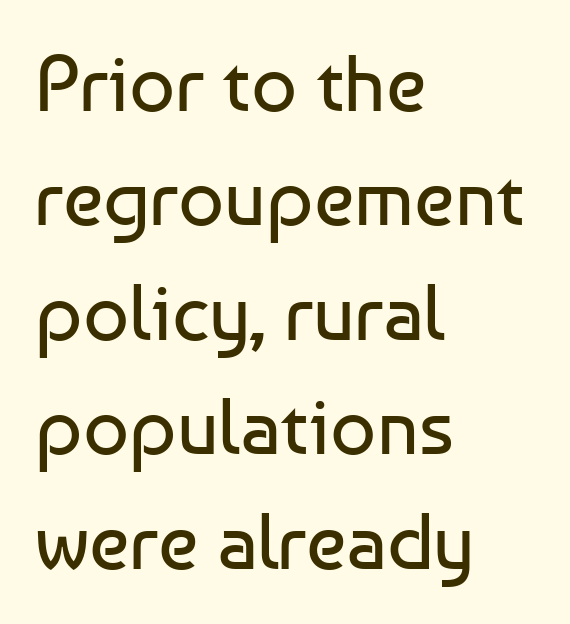
The image shows 80 px regular-weight sans-serif type, upright; set left-aligned, normal line spacing (1.43x), normal letter spacing, not underlined; low stroke contrast and a medium x-height.
